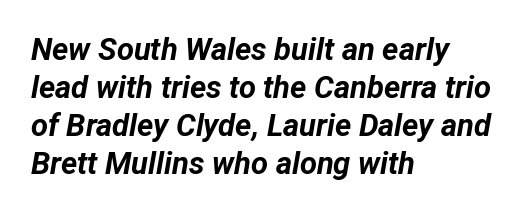
The image shows 31 px bold type, italic (leaning right); set left-aligned, line spacing 1.23x, normal letter spacing, not underlined; low stroke contrast and a medium x-height.
